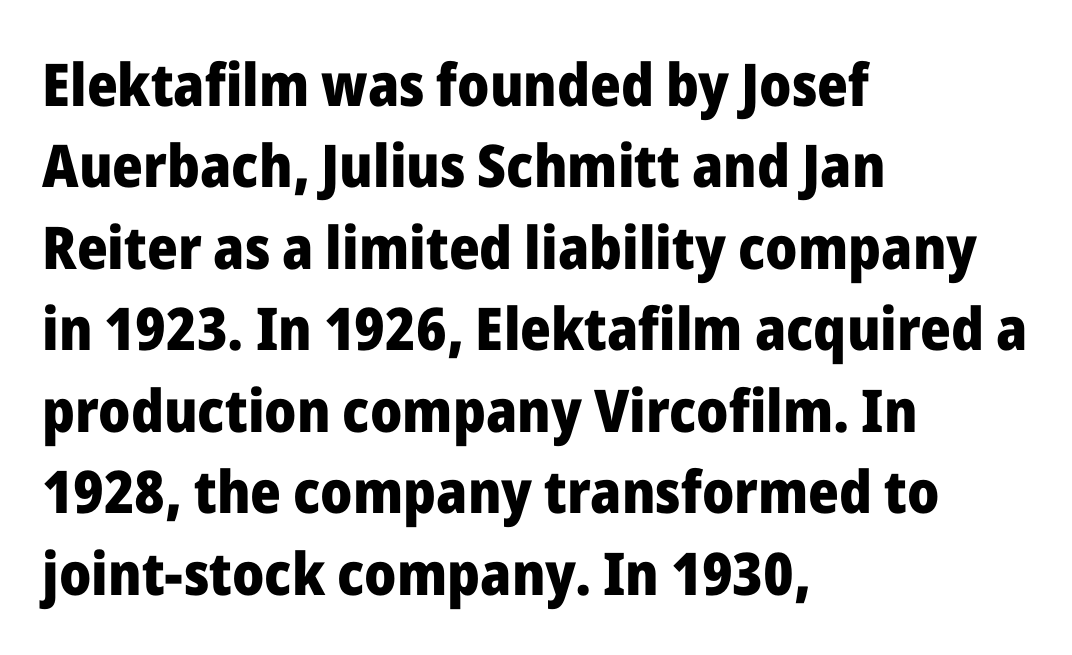
{"serif": "no", "italic": "no", "bold": "yes", "weight": "heavy", "width": "normal", "stroke_contrast": "low", "x_height": "medium", "monospaced": "no", "underline": "no", "align": "left", "line_spacing": "normal", "line_spacing_ratio": 1.38, "letter_spacing": "normal", "letter_spacing_em": 0.0, "glyph_px": 59}
